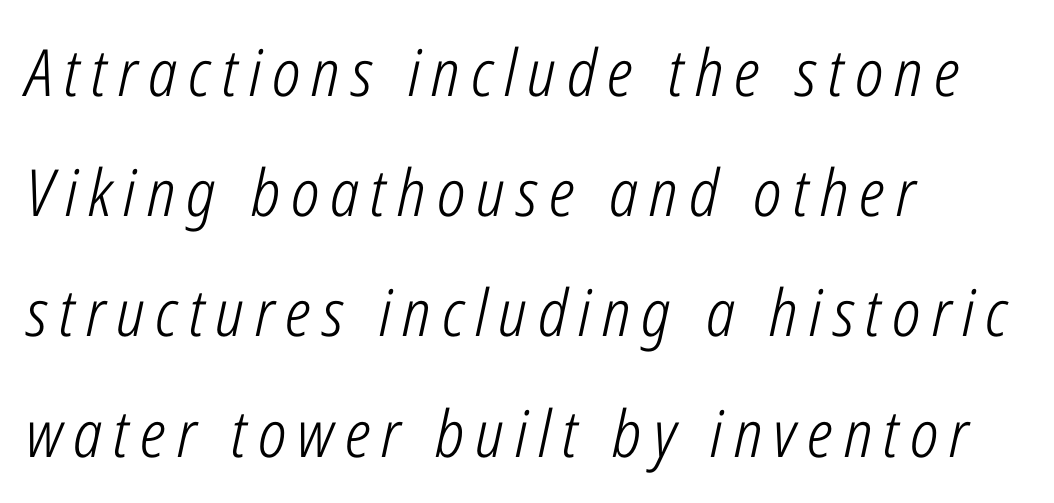
The image shows 65 px light, condensed type, italic (leaning right); set left-aligned, line spacing 1.85x, not underlined; low stroke contrast and a medium x-height.
